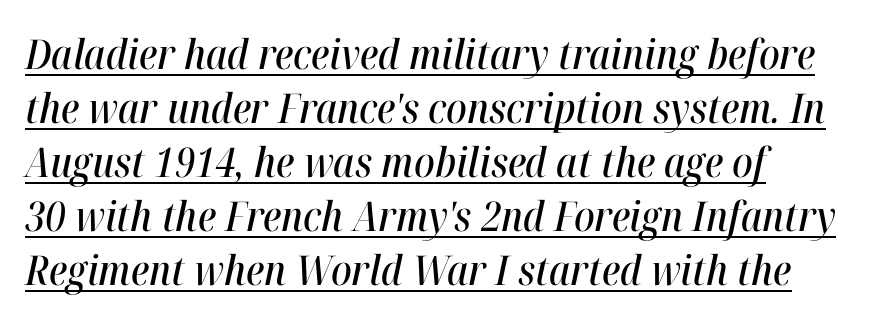
The image shows 41 px condensed type, italic (leaning right); set left-aligned, normal line spacing (1.32x), normal letter spacing, underlined; high stroke contrast and a medium x-height.
